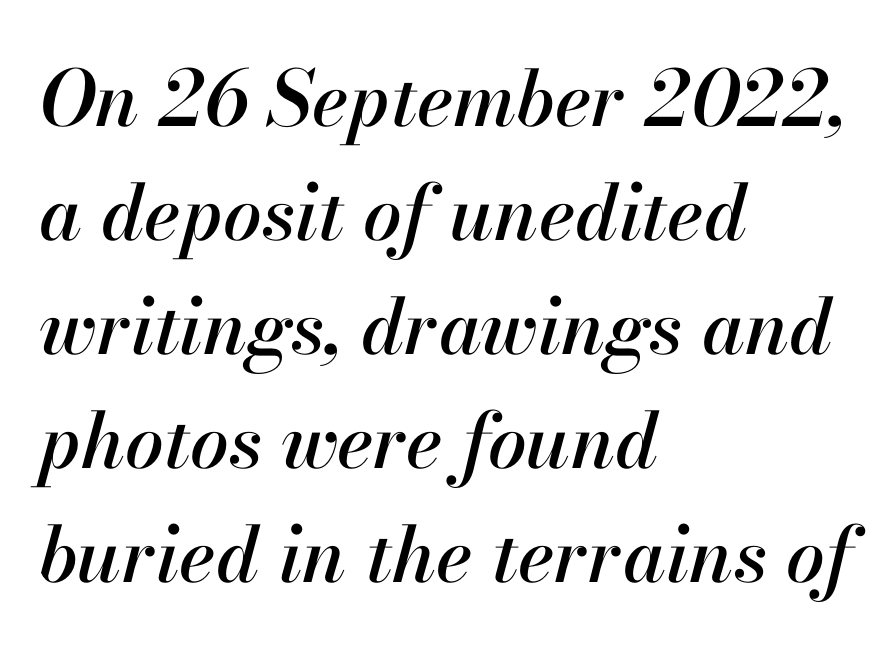
{"italic": "yes", "lean": "right", "slant_degrees": 13, "width": "normal", "stroke_contrast": "high", "x_height": "small", "monospaced": "no", "underline": "no", "align": "left", "line_spacing": "normal", "line_spacing_ratio": 1.48, "letter_spacing": "normal", "letter_spacing_em": 0.0, "glyph_px": 77}
